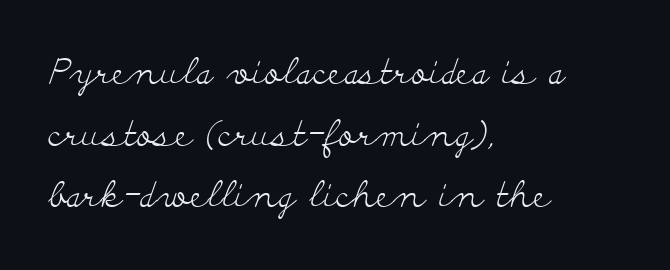
The image shows 35 px light, wide serif type; set left-aligned, line spacing 1.76x, normal letter spacing, not underlined; low stroke contrast and a small x-height.
